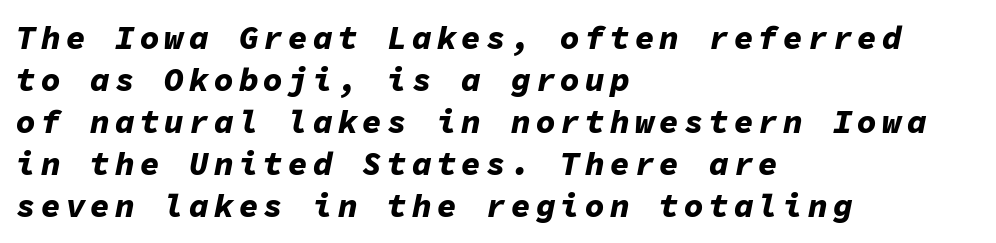
Summary of vertical rhythm: regular, with standard interline spacing. Descender tails drop into unmarked territory. Heft: maximum for text — a bold. Would a proofreader flag this as italicized? Yes. Compared with a centered layout, this one pins lines to the left instead.
